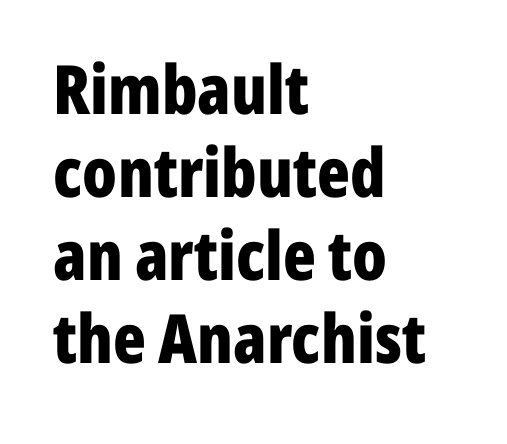
Nope, no serifs anywhere on these letters. Proportional: the letters do not fall into vertical columns. Line beginnings align vertically; line endings do not. Only glyphs here, with clear space below each row. Italic? Not at all — the glyphs are vertical.
